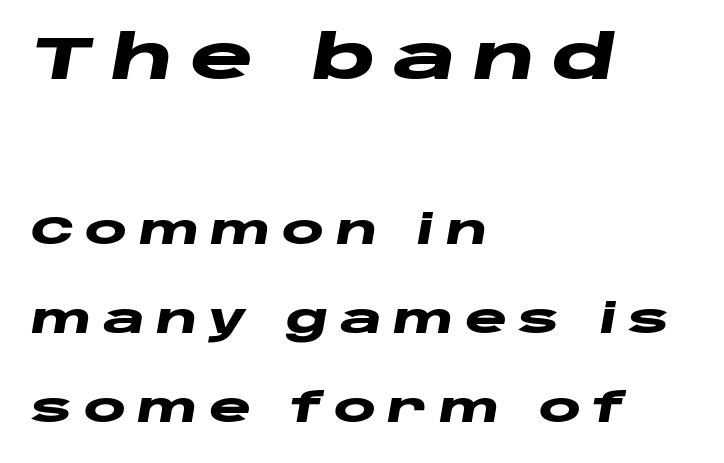
The image shows 60 px heavy, wide type, italic (leaning right); set left-aligned, loose line spacing (2.22x), unusually wide letter spacing (+0.28 em), not underlined; the first (top) block is 1.5x larger; low stroke contrast and a large x-height.
